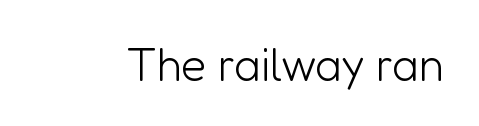
{"serif": "no", "italic": "no", "bold": "no", "weight": "light", "width": "normal", "stroke_contrast": "low", "x_height": "medium", "monospaced": "no", "underline": "no", "letter_spacing": "normal", "letter_spacing_em": 0.0, "glyph_px": 46}
